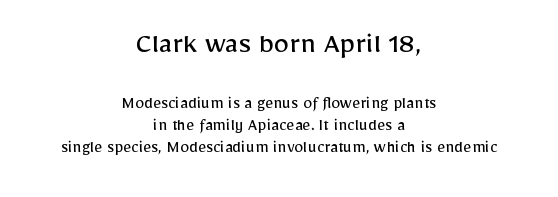
{"serif": "no", "italic": "no", "bold": "no", "weight": "regular", "width": "normal", "stroke_contrast": "low", "x_height": "medium", "monospaced": "no", "underline": "no", "align": "center", "line_spacing_ratio": 1.23, "letter_spacing": "normal", "letter_spacing_em": 0.0, "larger_block": "first", "size_ratio": 1.72, "glyph_px": 31}
